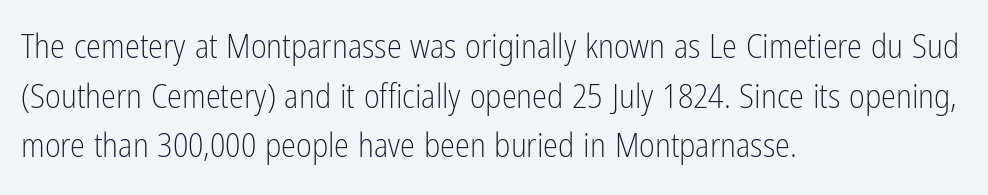
The image shows 34 px light, condensed sans-serif type, upright; set left-aligned, normal line spacing (1.46x), normal letter spacing, not underlined; low stroke contrast and a medium x-height.
